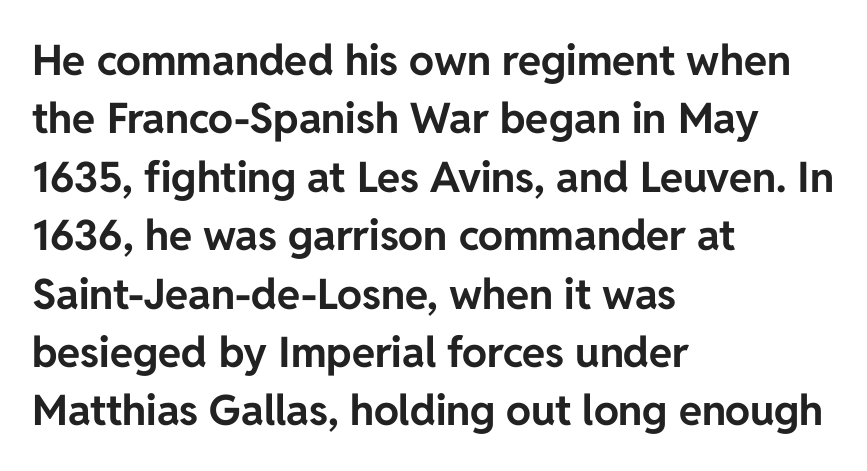
Q: Is the text bold? A: Yes.
Q: Is the text italic (slanted)? A: No, it is upright.
Q: Is the typeface a serif or a sans-serif typeface? A: Sans-serif.
Q: Is the text underlined? A: No.
Q: How is the paragraph aligned? A: Left-aligned.
Q: Is the spacing between letters normal or unusually wide? A: Normal.
Q: Is the spacing between lines tight, normal or loose? A: Normal.
Q: Width (condensed, normal, or wide)? A: Normal.
Q: Stroke contrast? A: Low.
Q: x-height? A: Medium.
Q: Monospaced? A: No.
